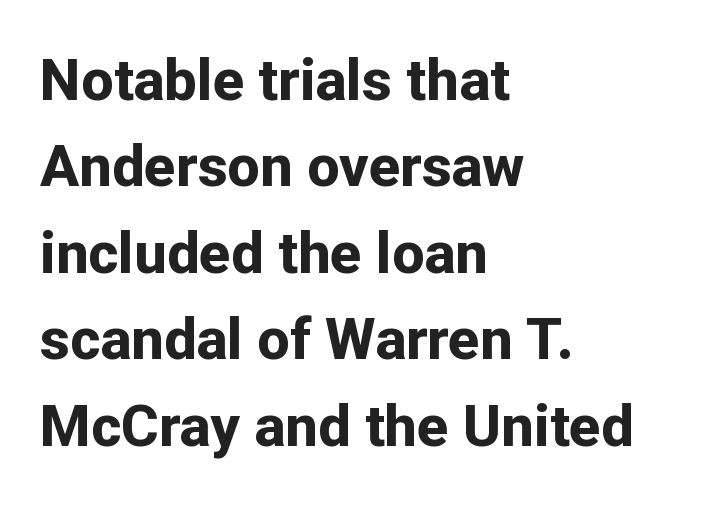
Q: Is the text bold? A: Yes.
Q: Is the text italic (slanted)? A: No, it is upright.
Q: Is the typeface a serif or a sans-serif typeface? A: Sans-serif.
Q: Is the text underlined? A: No.
Q: How is the paragraph aligned? A: Left-aligned.
Q: Is the spacing between letters normal or unusually wide? A: Normal.
Q: Is the spacing between lines tight, normal or loose? A: Normal.
Q: Width (condensed, normal, or wide)? A: Normal.
Q: Stroke contrast? A: Low.
Q: x-height? A: Medium.
Q: Monospaced? A: No.
